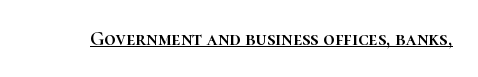
The image shows 20 px text type, upright; set normal letter spacing, underlined.
